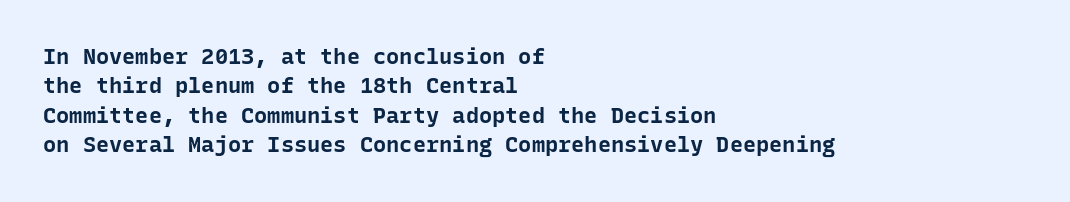
{"italic": "no", "bold": "yes", "underline": "no", "align": "left", "line_spacing": "normal", "line_spacing_ratio": 1.34, "letter_spacing": "normal", "letter_spacing_em": 0.0, "glyph_px": 22}
